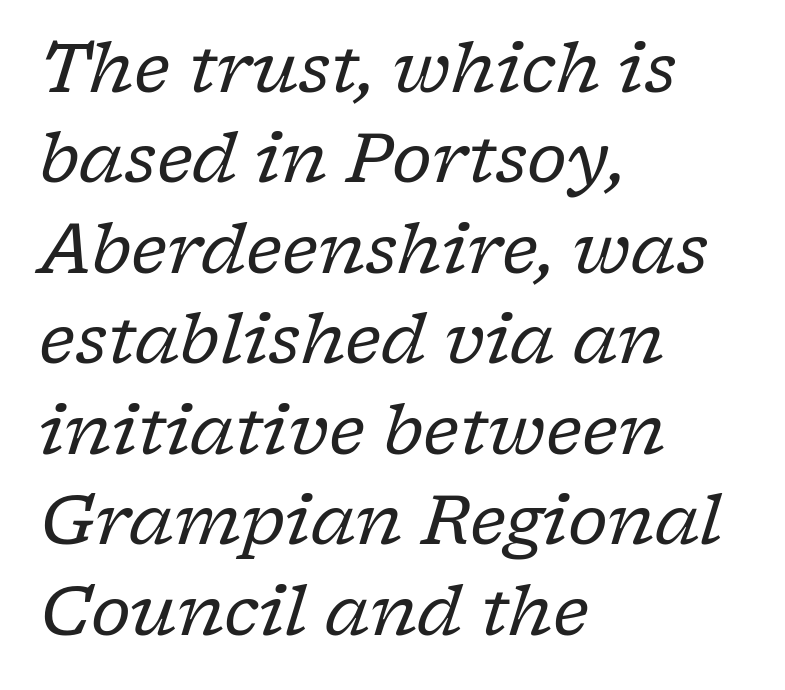
The image shows 68 px regular-weight serif type, italic (leaning right); set left-aligned, normal line spacing (1.33x), normal letter spacing, not underlined; low stroke contrast and a medium x-height.
